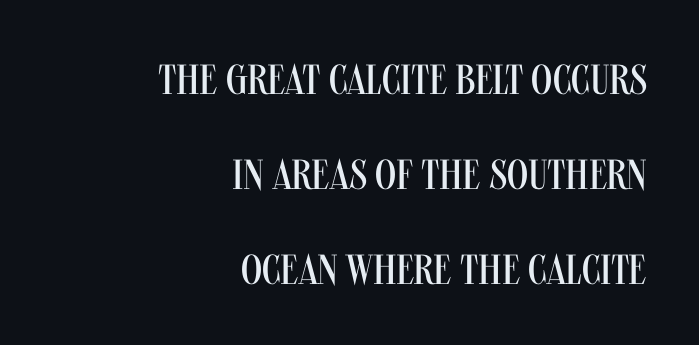
The image shows 42 px regular-weight, condensed sans-serif type, upright; set right-aligned, loose line spacing (2.26x), normal letter spacing, not underlined; medium stroke contrast and a large x-height.
